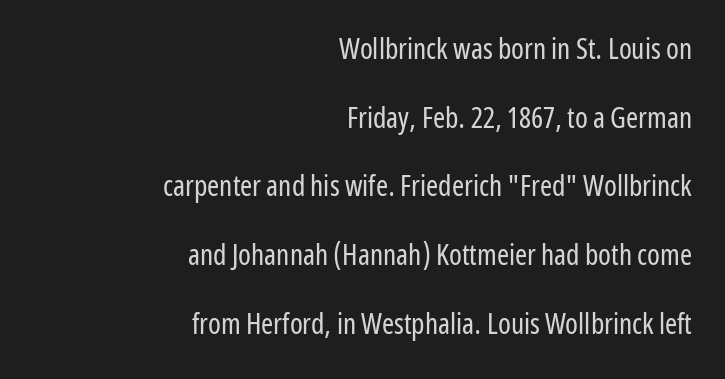
{"serif": "no", "italic": "no", "bold": "no", "weight": "regular", "width": "condensed", "stroke_contrast": "low", "x_height": "medium", "monospaced": "no", "underline": "no", "align": "right", "line_spacing": "loose", "line_spacing_ratio": 2.37, "letter_spacing": "normal", "letter_spacing_em": 0.0, "glyph_px": 29}
